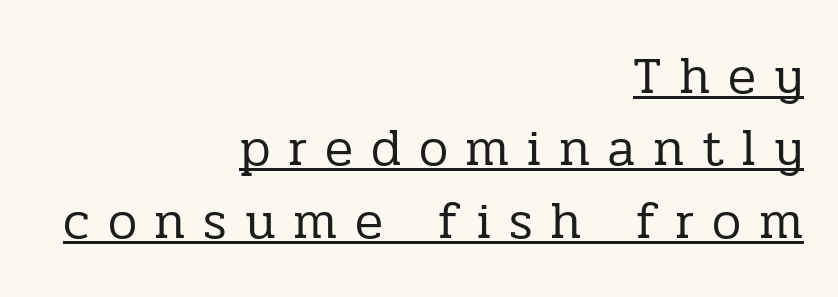
The image shows 52 px regular-weight serif type, upright; set right-aligned, normal line spacing (1.39x), unusually wide letter spacing (+0.34 em), underlined; low stroke contrast and a medium x-height.
